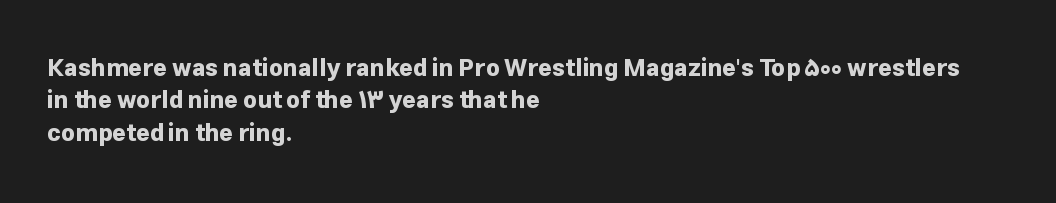
Whoever set this chose a conventional vertical rhythm. Emphasis by weight is at full strength: bold. The setting favours the left margin, as ordinary paragraphs usually do. Glance below the letters and you will spot only blank space. Rendered with straight, roman letterforms.
